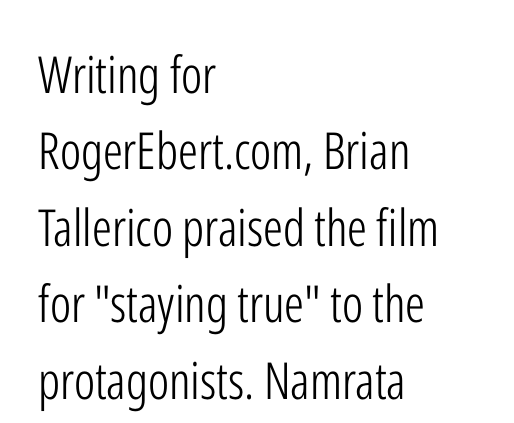
The image shows 51 px light, condensed sans-serif type, upright; set left-aligned, normal line spacing (1.5x), normal letter spacing, not underlined; low stroke contrast and a medium x-height.
